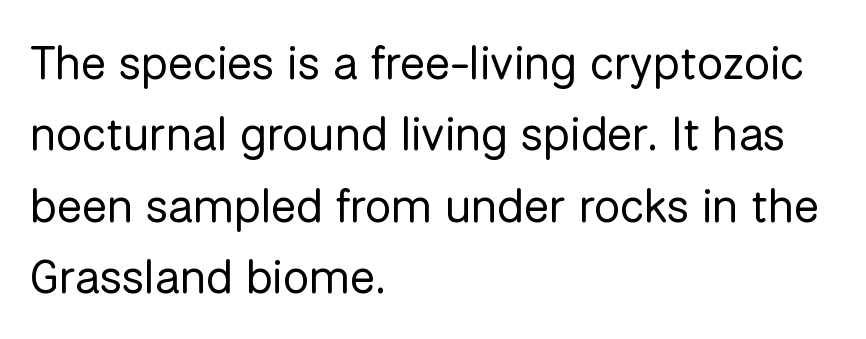
Spacing verdict: proportional, widths tailored to each character. Notice how the passage keeps a crisp vertical edge on the left only. Honestly, the row spacing looks completely unremarkable. Lines of text with bare space underneath. Nothing unusual about the tracking: characters are spaced as the font intends.
